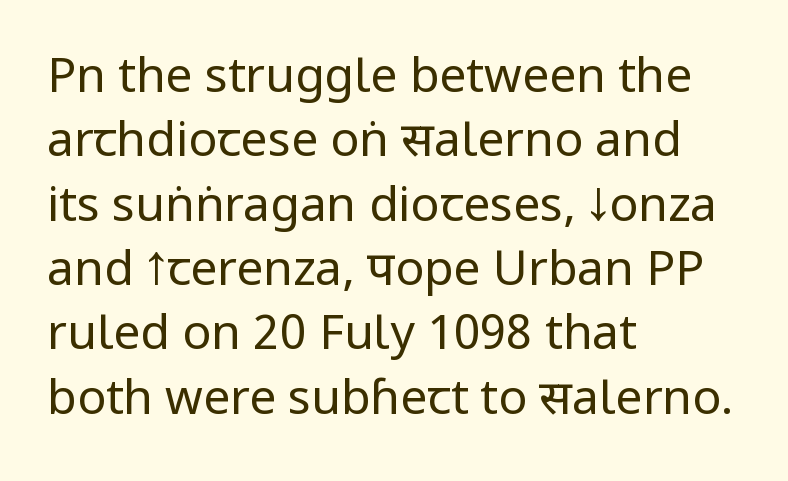
{"serif": "no", "italic": "no", "bold": "no", "weight": "regular", "width": "condensed", "stroke_contrast": "low", "x_height": "large", "monospaced": "no", "underline": "no", "align": "left", "line_spacing": "normal", "line_spacing_ratio": 1.34, "letter_spacing": "normal", "letter_spacing_em": 0.0, "glyph_px": 48}
